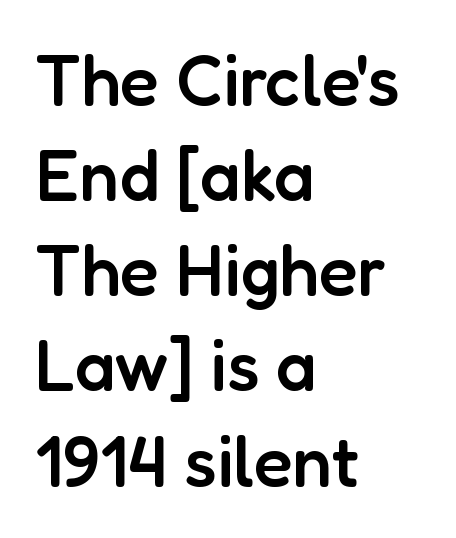
A student would call this left alignment; a typographer would say flush left, rag right. The gap between lines stays unmarked. Do the characters align in a grid? No, the font is proportional. Is this a sans? Yes — the strokes have no serifs.
